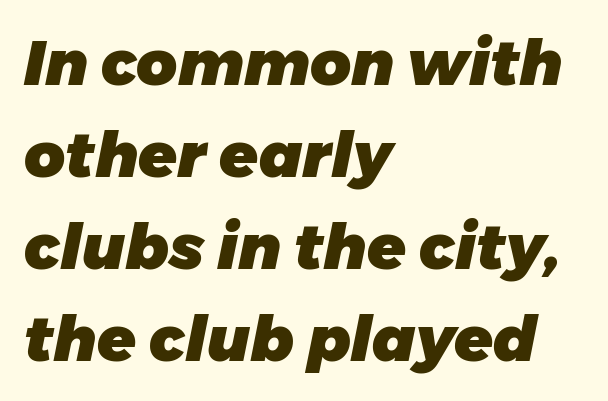
The image shows 63 px heavy type, italic (leaning right); set left-aligned, normal line spacing (1.46x), normal letter spacing, not underlined; low stroke contrast and a medium x-height.
